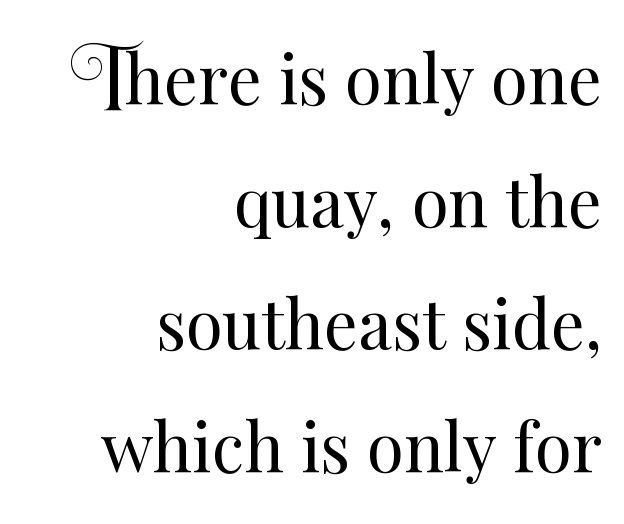
Q: Is the text bold? A: No.
Q: Is the text italic (slanted)? A: No, it is upright.
Q: Is the text underlined? A: No.
Q: How is the paragraph aligned? A: Right-aligned.
Q: Is the spacing between letters normal or unusually wide? A: Normal.
Q: Width (condensed, normal, or wide)? A: Normal.
Q: Stroke contrast? A: Medium.
Q: x-height? A: Small.
Q: Monospaced? A: No.
